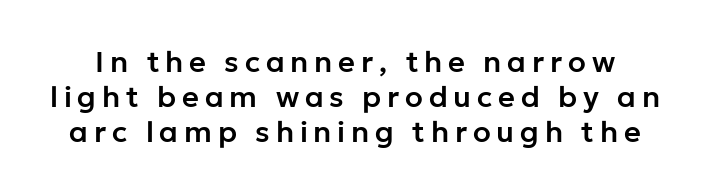
The image shows 29 px sans-serif type, upright; set line spacing 1.2x, unusually wide letter spacing (+0.2 em), not underlined; low stroke contrast and a medium x-height.
